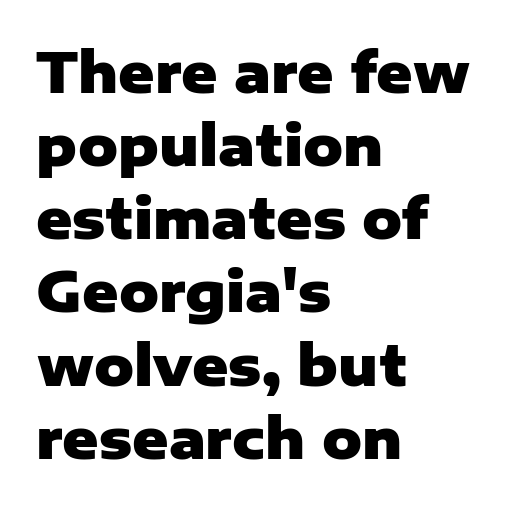
Clear beneath every line of the passage. A dark, heavy texture on the line: the type is bold. The typography opts for an upright posture over an oblique one. Here the designer chose a conventional face with non-uniform glyph widths.
